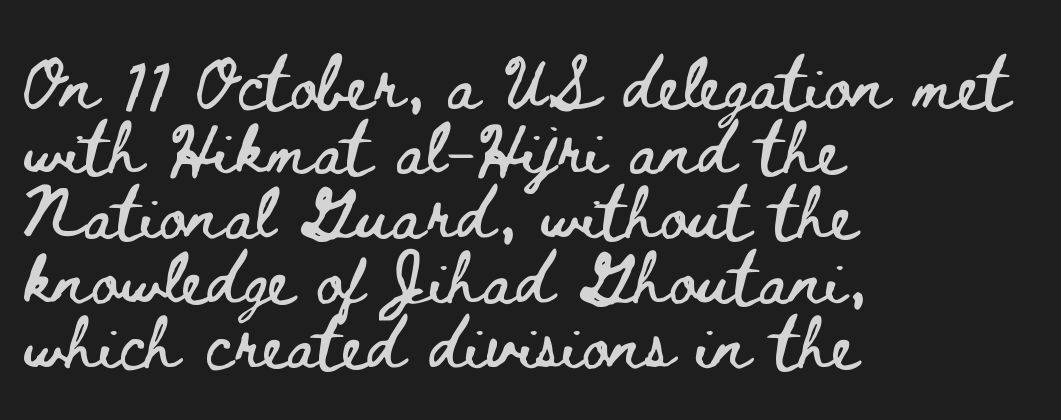
The image shows 52 px wide type; set left-aligned, normal line spacing (1.25x), normal letter spacing, not underlined; low stroke contrast and a small x-height.
